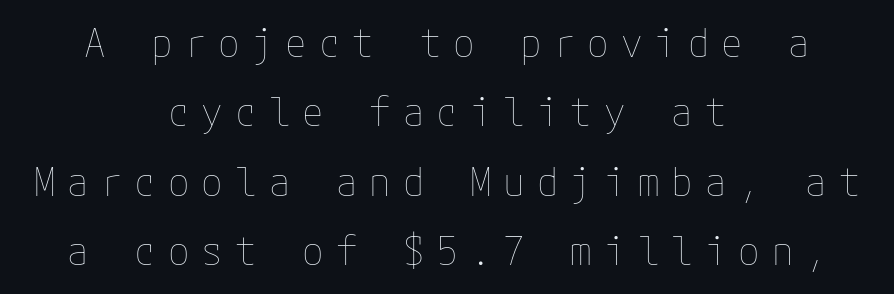
The image shows 39 px thin type, upright; set centered, line spacing 1.78x, unusually wide letter spacing (+0.31 em), not underlined; low stroke contrast and a medium x-height.
